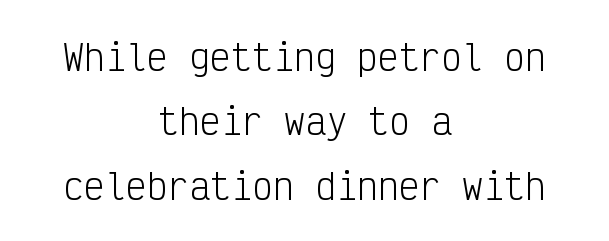
No extra tracking has been applied to these lines. This rendering uses center alignment, leaving both contours irregular but symmetric. Look at the bottom of the vertical strokes: they stop flat, with no serifs. Posture: upright roman.
